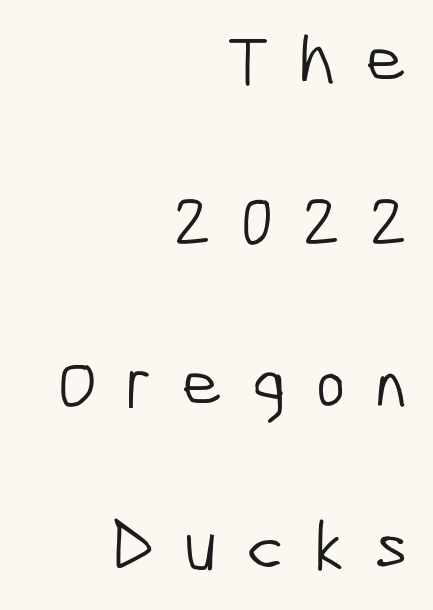
Q: Is the text bold? A: No.
Q: Is the typeface a serif or a sans-serif typeface? A: Sans-serif.
Q: Is the text underlined? A: No.
Q: How is the paragraph aligned? A: Right-aligned.
Q: Is the spacing between letters normal or unusually wide? A: Unusually wide.
Q: Is the spacing between lines tight, normal or loose? A: Loose.
Q: Width (condensed, normal, or wide)? A: Condensed.
Q: Stroke contrast? A: Low.
Q: x-height? A: Medium.
Q: Monospaced? A: No.
